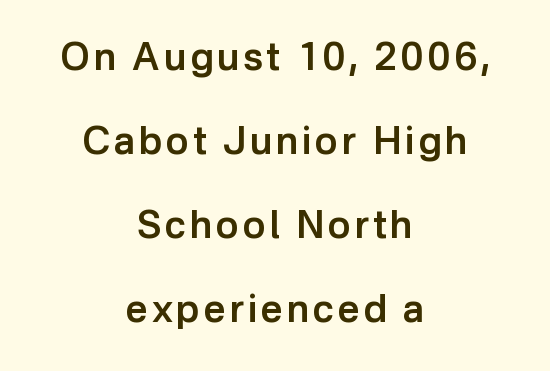
{"serif": "no", "italic": "no", "bold": "semi", "weight": "semibold", "width": "normal", "stroke_contrast": "low", "x_height": "medium", "monospaced": "no", "underline": "no", "align": "center", "line_spacing": "loose", "line_spacing_ratio": 2.21, "glyph_px": 38}
